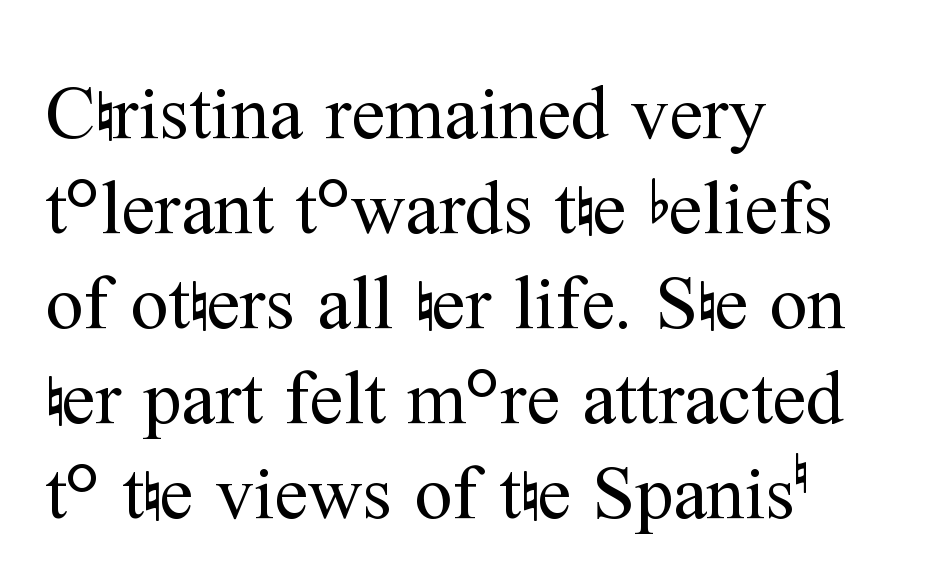
Q: Is the text bold? A: No.
Q: Is the text italic (slanted)? A: No, it is upright.
Q: Is the typeface a serif or a sans-serif typeface? A: Serif.
Q: Is the text underlined? A: No.
Q: How is the paragraph aligned? A: Left-aligned.
Q: Is the spacing between letters normal or unusually wide? A: Normal.
Q: Is the spacing between lines tight, normal or loose? A: Normal.
Q: Width (condensed, normal, or wide)? A: Normal.
Q: Stroke contrast? A: Medium.
Q: x-height? A: Medium.
Q: Monospaced? A: No.
